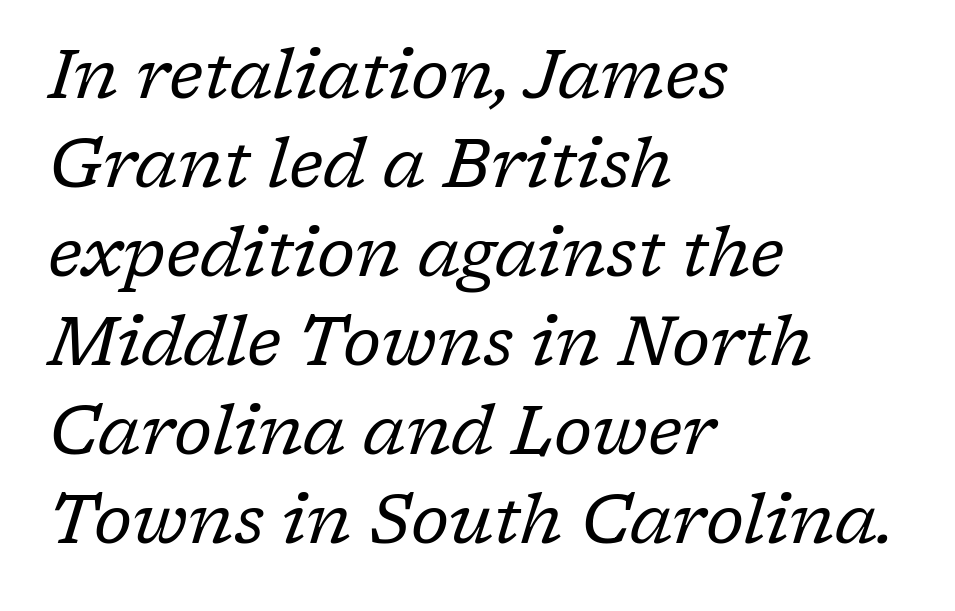
Standard letterfit; no display-style spreading of the glyphs. Looks like regular typesetting: each glyph gets only the width it needs. Slant detected: the letters are inclined. Stroke mass is kept to a normal reading level or below. The font family rendered here belongs to the serif group. Caption: multi-line text, flush left, ragged right.
